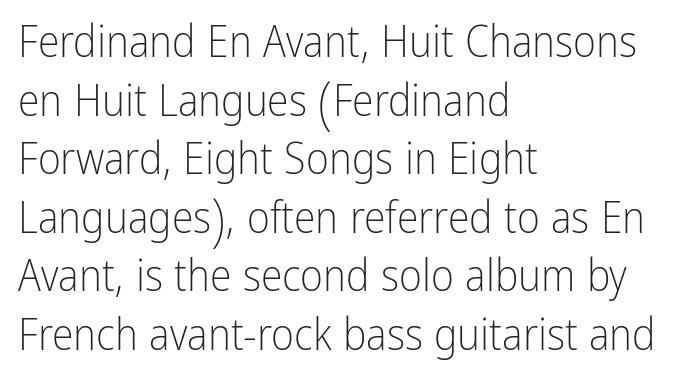
{"serif": "no", "italic": "no", "bold": "no", "weight": "light", "width": "condensed", "stroke_contrast": "low", "x_height": "medium", "monospaced": "no", "underline": "no", "align": "left", "line_spacing": "normal", "line_spacing_ratio": 1.33, "letter_spacing": "normal", "letter_spacing_em": 0.0, "glyph_px": 44}
